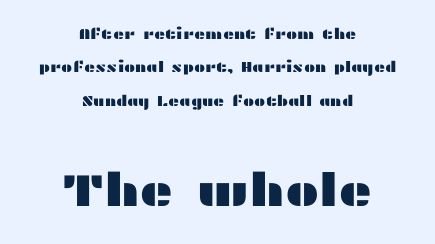
The image shows 46 px wide sans-serif type, upright; set centered, loose line spacing (2.23x), normal letter spacing, not underlined; the second (bottom) block is 3.07x larger; medium stroke contrast and a medium x-height.
